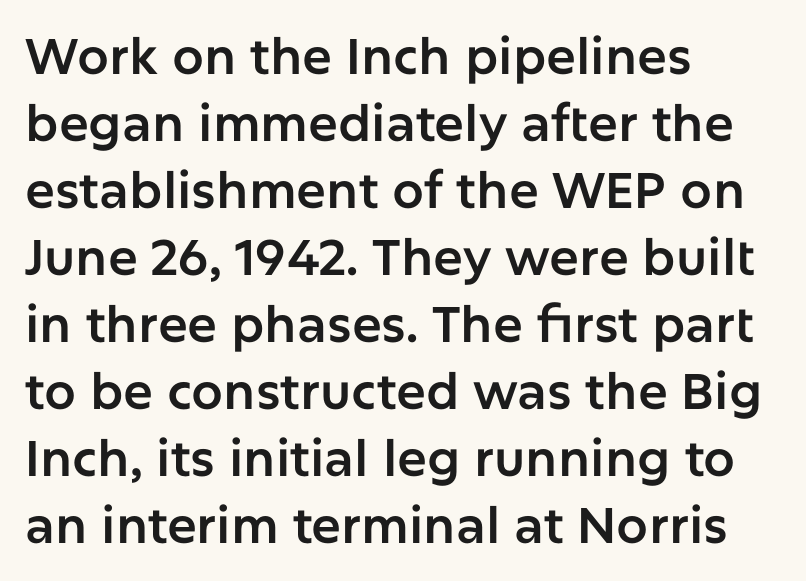
The image shows 50 px sans-serif type, upright; set left-aligned, normal line spacing (1.34x), normal letter spacing, not underlined; low stroke contrast and a medium x-height.
